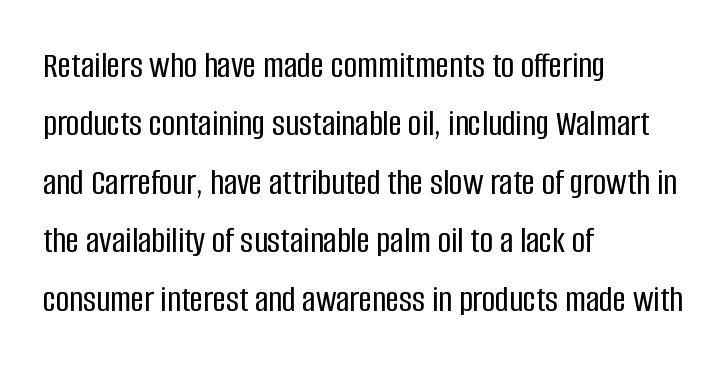
A typesetter would call this proportional, since set widths differ per character. Decoration check: the copy has no underline. No italicization has been applied; the sample stays upright. How would I describe the line gaps? Plain and ordinary. Casual observation: everything's shoved over to the left. The font family rendered here belongs to the sans-serif group.
